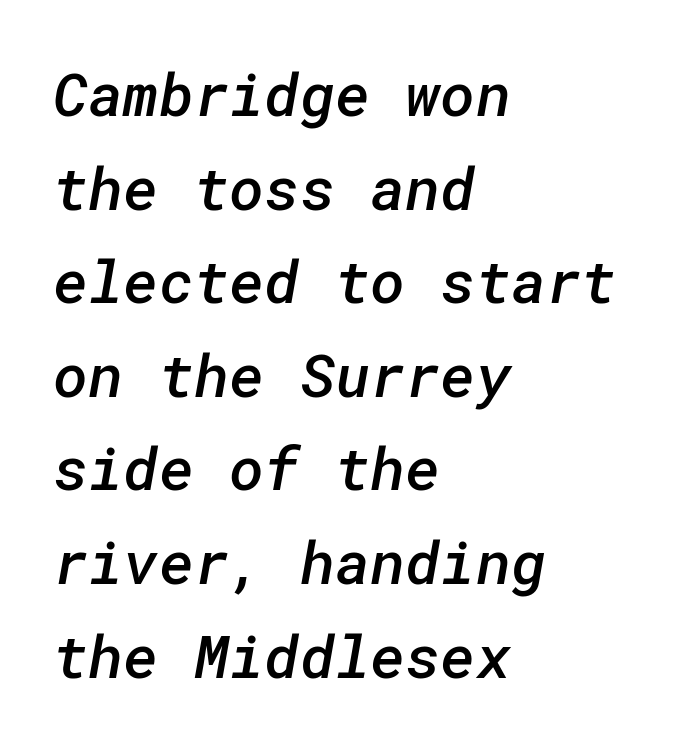
Q: Is the text bold? A: Semi-bold.
Q: Is the typeface a serif or a sans-serif typeface? A: Sans-serif.
Q: Is the text underlined? A: No.
Q: How is the paragraph aligned? A: Left-aligned.
Q: Is the spacing between letters normal or unusually wide? A: Normal.
Q: Is the spacing between lines tight, normal or loose? A: Normal.
Q: Width (condensed, normal, or wide)? A: Normal.
Q: Stroke contrast? A: Low.
Q: x-height? A: Medium.
